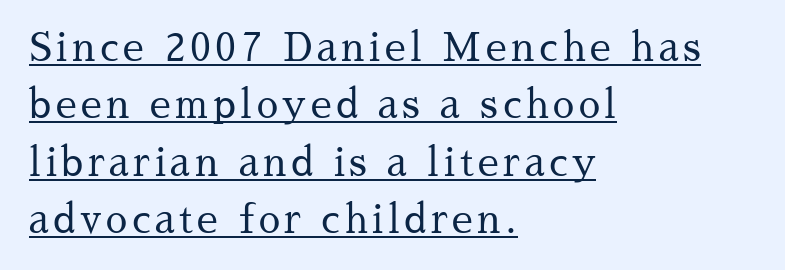
Q: Is the text bold? A: No.
Q: Is the text italic (slanted)? A: No, it is upright.
Q: Is the typeface a serif or a sans-serif typeface? A: Serif.
Q: Is the text underlined? A: Yes.
Q: How is the paragraph aligned? A: Left-aligned.
Q: Is the spacing between lines tight, normal or loose? A: Normal.
Q: Width (condensed, normal, or wide)? A: Normal.
Q: Stroke contrast? A: Medium.
Q: x-height? A: Medium.
Q: Monospaced? A: No.
